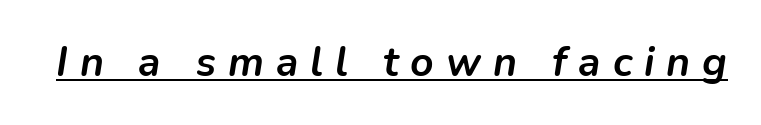
Q: Is the text bold? A: Yes.
Q: Is the text italic (slanted)? A: Yes, it leans right by about 9 degrees.
Q: Is the text underlined? A: Yes.
Q: Is the spacing between letters normal or unusually wide? A: Unusually wide.
Q: Width (condensed, normal, or wide)? A: Normal.
Q: Stroke contrast? A: Low.
Q: x-height? A: Medium.
Q: Monospaced? A: No.
